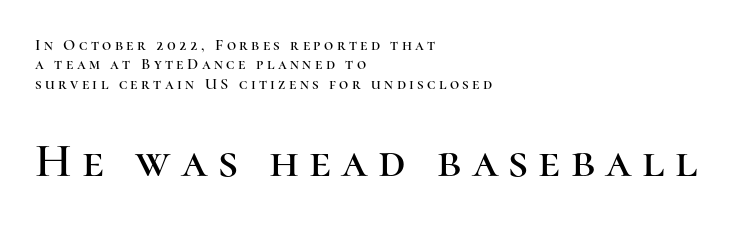
The image shows 48 px serif type, upright; set left-aligned, line spacing 1.21x, unusually wide letter spacing (+0.21 em), not underlined; the second (bottom) block is 3.0x larger; high stroke contrast and a medium x-height.
